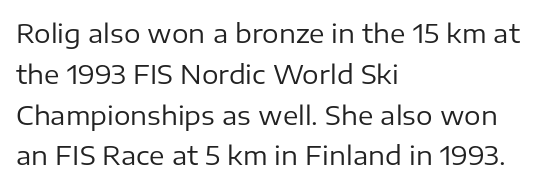
The gap between lines stays unmarked. No extra tracking has been applied to these lines. Does the leading feel generous? No, just average. Short and long lines alike share a common starting point at left.
